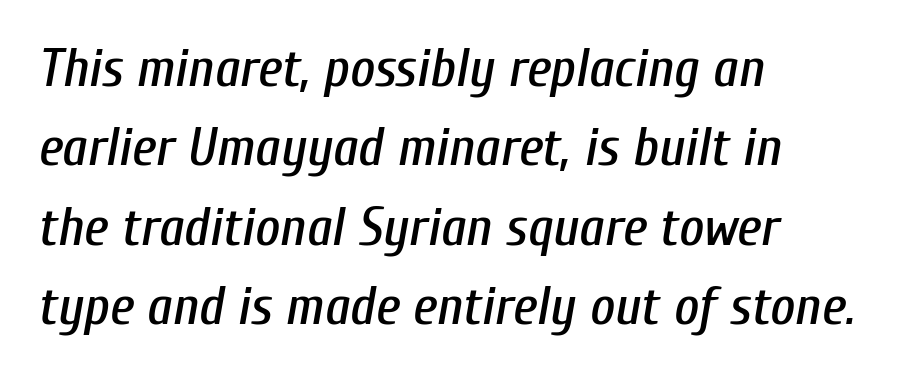
The strip under each line holds only bare page. Tracking here is standard; glyphs follow each other at the usual distance. This sample uses an oblique cut, with every glyph tilted off the vertical. Looks like regular typesetting: each glyph gets only the width it needs.
